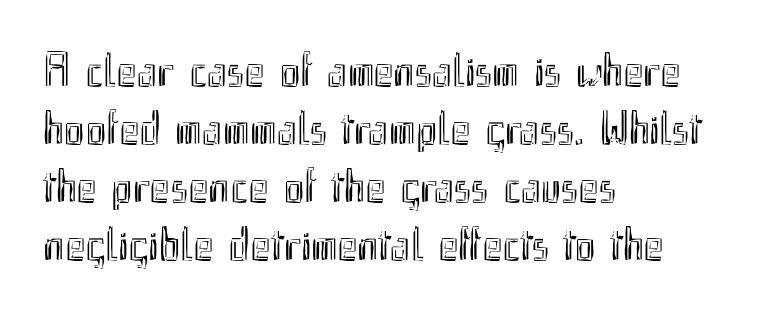
Alignment: flush left. The letters sit at their default tracking, neither squeezed nor spread. Rendered with straight, roman letterforms. Here the designer chose a conventional face with non-uniform glyph widths. This rendering features lettering with no underline.
